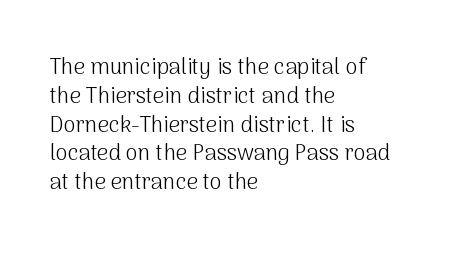
No extra ink here — the face is not bold. The ragged edge is on the right, which tells us the setting is flush left. Decoration check: the copy has no underline. Between one letter and the next there's only the usual sliver of space. No italicization has been applied; the sample stays upright. Successive baselines arrive at the customary interval.
